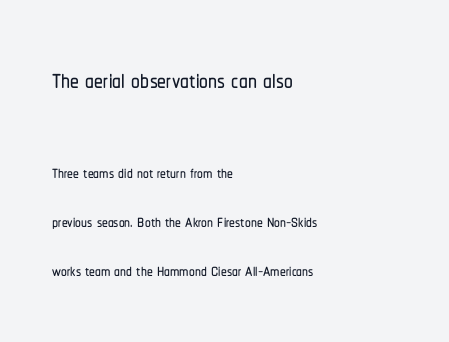
The image shows 35 px condensed sans-serif type, upright; set left-aligned, loose line spacing (2.12x), normal letter spacing, not underlined; the first (top) block is 1.52x larger; low stroke contrast and a medium x-height.
